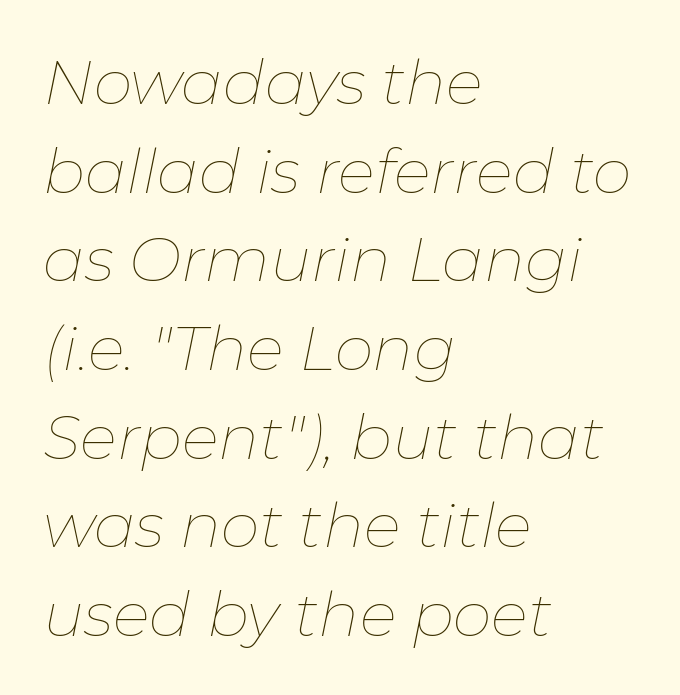
The image shows 62 px thin type, italic (leaning right); set left-aligned, normal line spacing (1.43x), normal letter spacing, not underlined; low stroke contrast and a medium x-height.
